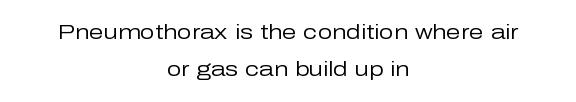
Q: Is the text bold? A: No.
Q: Is the text italic (slanted)? A: No, it is upright.
Q: Is the text underlined? A: No.
Q: How is the paragraph aligned? A: Centered.
Q: Is the spacing between letters normal or unusually wide? A: Normal.
